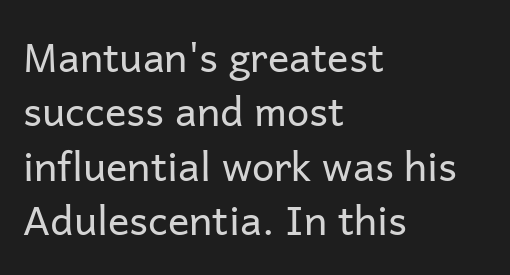
The image shows 40 px regular-weight sans-serif type, upright; set left-aligned, normal line spacing (1.36x), normal letter spacing, not underlined; low stroke contrast and a medium x-height.
